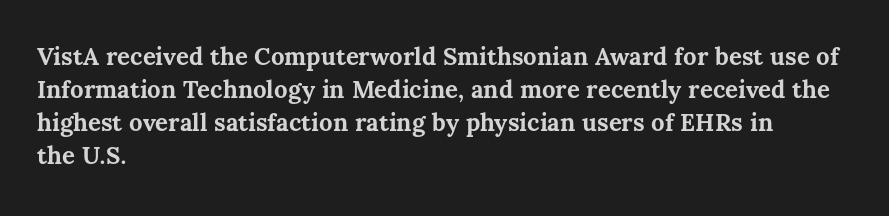
The image shows 24 px bold type, upright; set left-aligned, normal line spacing (1.37x), normal letter spacing, not underlined.
